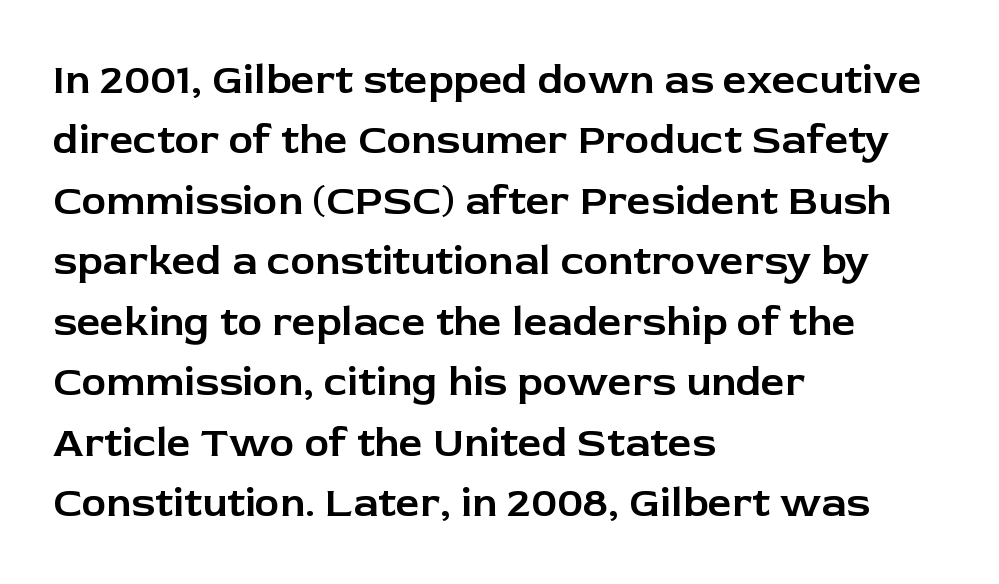
Q: Is the text italic (slanted)? A: No, it is upright.
Q: Is the typeface a serif or a sans-serif typeface? A: Sans-serif.
Q: Is the text underlined? A: No.
Q: How is the paragraph aligned? A: Left-aligned.
Q: Is the spacing between letters normal or unusually wide? A: Normal.
Q: Is the spacing between lines tight, normal or loose? A: Normal.
Q: Width (condensed, normal, or wide)? A: Normal.
Q: Stroke contrast? A: Low.
Q: x-height? A: Medium.
Q: Monospaced? A: No.
